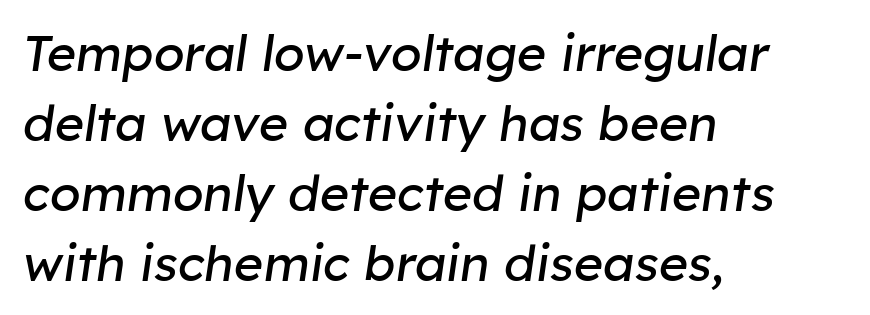
The image shows 50 px regular-weight type, italic (leaning right); set left-aligned, normal line spacing (1.4x), normal letter spacing, not underlined; low stroke contrast and a medium x-height.
